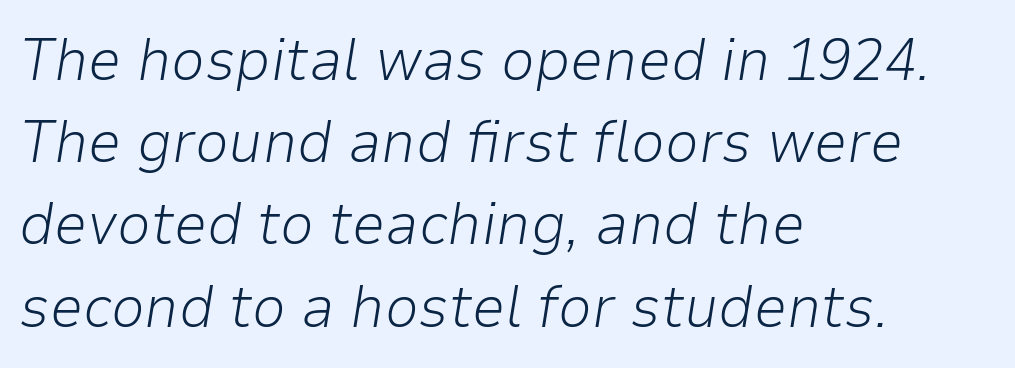
The face looks like a standard text weight, possibly lighter. Glyph-to-glyph distance matches everyday printed text. Is the block centered? No — it sits flush against the left margin. Posture: slanted. These lines are rendered in a variable-pitch font.
